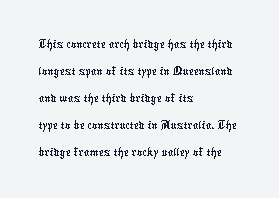
The image shows 28 px condensed sans-serif type; set left-aligned, tight line spacing (0.96x), normal letter spacing, not underlined; low stroke contrast and a medium x-height.
